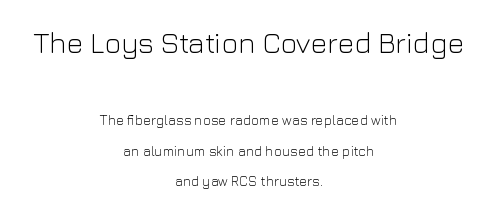
The image shows 29 px light sans-serif type, upright; set centered, loose line spacing (2.17x), normal letter spacing, not underlined; the first (top) block is 2.07x larger; low stroke contrast and a medium x-height.
